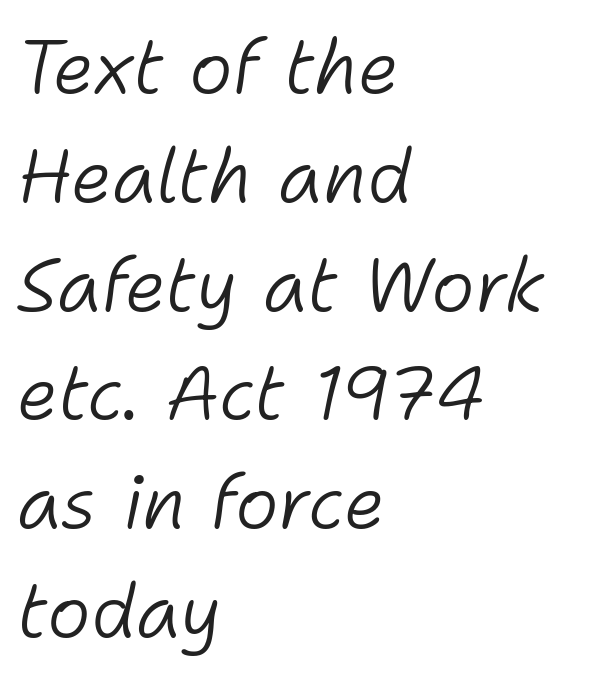
Q: Is the text bold? A: No.
Q: Is the text italic (slanted)? A: Yes, it leans right by about 11 degrees.
Q: Is the text underlined? A: No.
Q: How is the paragraph aligned? A: Left-aligned.
Q: Is the spacing between letters normal or unusually wide? A: Normal.
Q: Is the spacing between lines tight, normal or loose? A: Normal.
Q: Width (condensed, normal, or wide)? A: Normal.
Q: Stroke contrast? A: Low.
Q: x-height? A: Medium.
Q: Monospaced? A: No.
